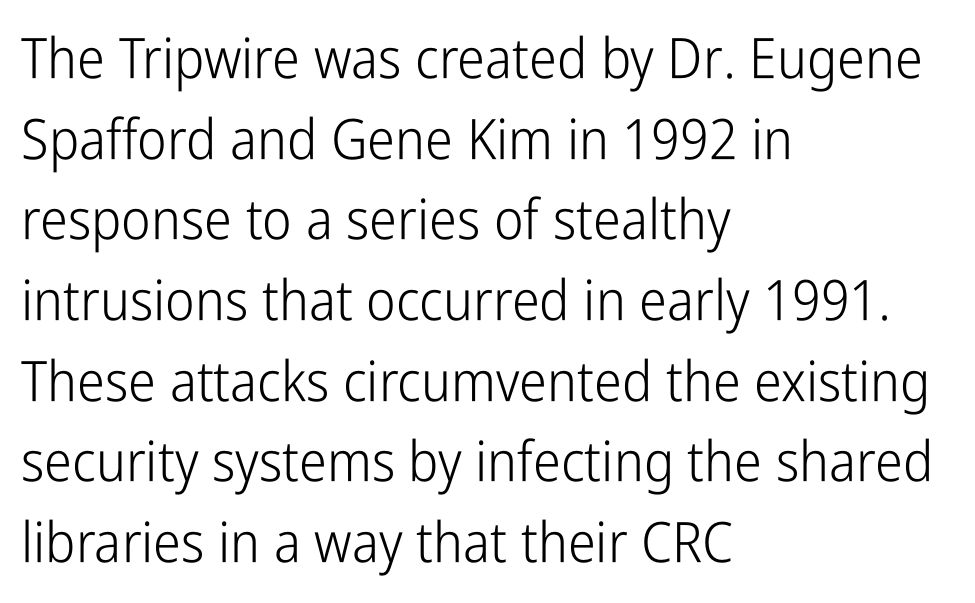
The image shows 56 px light, condensed sans-serif type, upright; set left-aligned, normal line spacing (1.44x), normal letter spacing, not underlined; low stroke contrast and a medium x-height.
